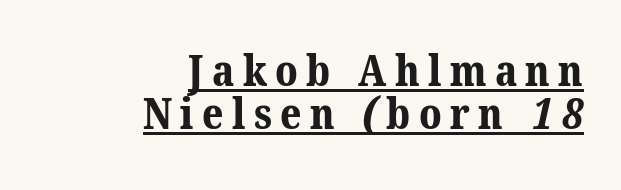
The image shows 44 px bold serif type; set right-aligned, tight line spacing (0.98x), underlined; medium stroke contrast and a medium x-height.
